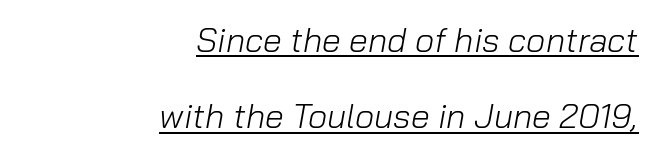
{"italic": "yes", "lean": "right", "slant_degrees": 10, "bold": "no", "weight": "light", "width": "normal", "stroke_contrast": "low", "x_height": "medium", "monospaced": "no", "underline": "yes", "align": "right", "line_spacing": "loose", "line_spacing_ratio": 2.25, "letter_spacing": "normal", "letter_spacing_em": 0.0, "glyph_px": 34}
